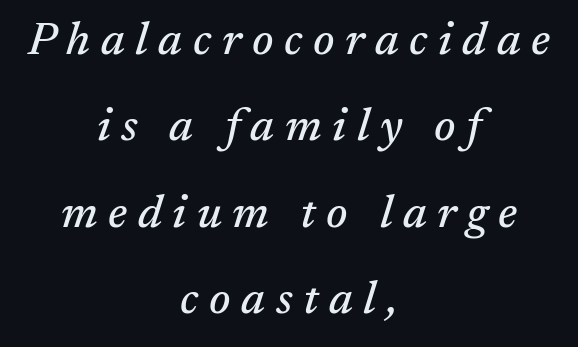
{"serif": "yes", "italic": "yes", "lean": "right", "slant_degrees": 17, "width": "normal", "stroke_contrast": "medium", "x_height": "medium", "monospaced": "no", "underline": "no", "align": "center", "line_spacing_ratio": 1.88, "letter_spacing": "wide", "letter_spacing_em": 0.23, "glyph_px": 46}
